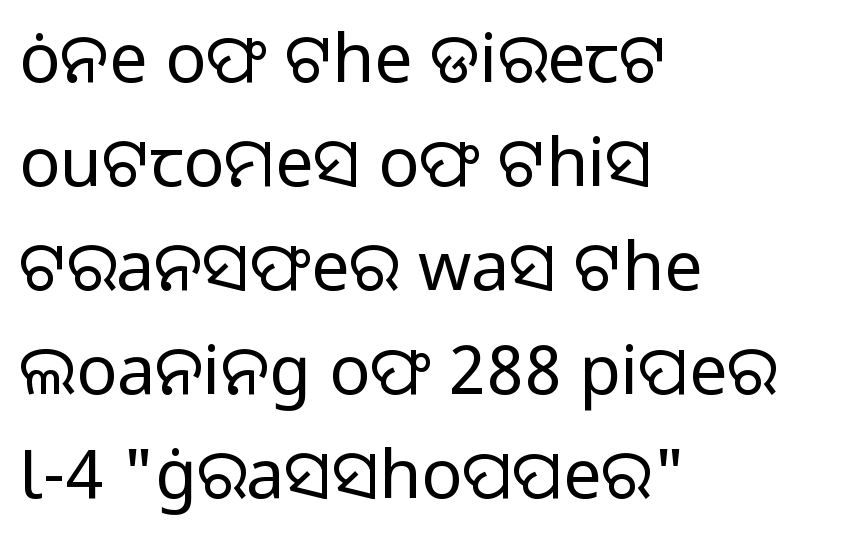
{"serif": "no", "italic": "no", "bold": "no", "weight": "regular", "width": "normal", "stroke_contrast": "low", "x_height": "medium", "monospaced": "no", "underline": "no", "align": "left", "line_spacing": "normal", "line_spacing_ratio": 1.53, "letter_spacing": "normal", "letter_spacing_em": 0.0, "glyph_px": 68}
